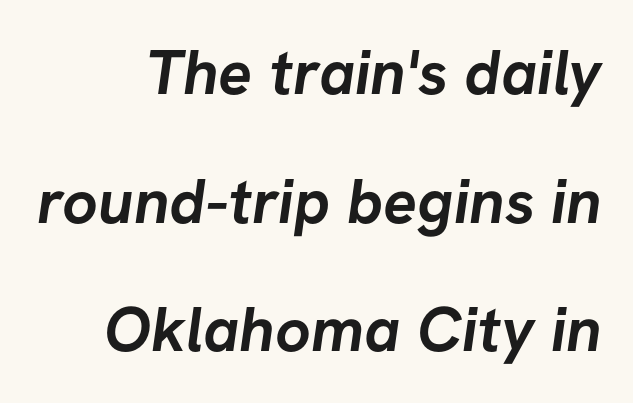
Q: Is the text bold? A: Yes.
Q: Is the typeface a serif or a sans-serif typeface? A: Sans-serif.
Q: Is the text underlined? A: No.
Q: Is the spacing between letters normal or unusually wide? A: Normal.
Q: Is the spacing between lines tight, normal or loose? A: Loose.
Q: Width (condensed, normal, or wide)? A: Normal.
Q: Stroke contrast? A: Low.
Q: x-height? A: Medium.
Q: Monospaced? A: No.
